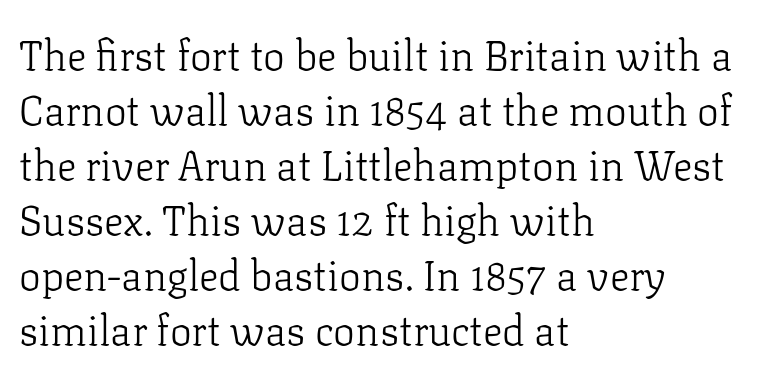
The image shows 41 px light serif type, upright; set left-aligned, normal line spacing (1.34x), normal letter spacing, not underlined; low stroke contrast and a medium x-height.
